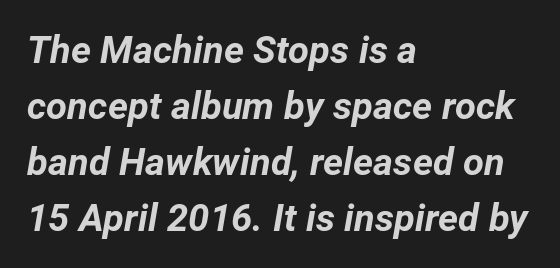
Honestly, there is no underline to notice here at all. Reading down the column, the eye jumps a familiar distance to each next line. Leftover space on each line is placed entirely after the last word. Posture: slanted.
